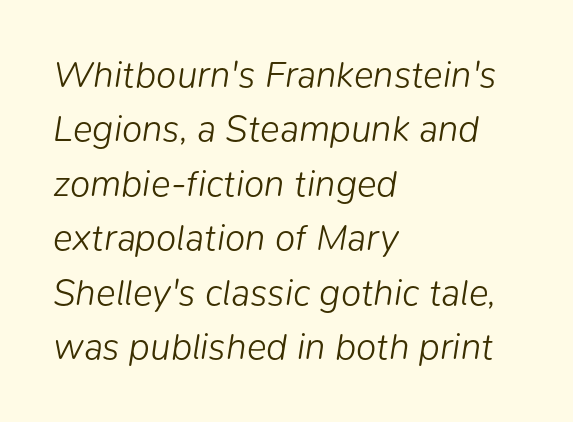
The image shows 37 px light type, italic (leaning right); set left-aligned, normal line spacing (1.47x), normal letter spacing, not underlined; low stroke contrast and a medium x-height.
